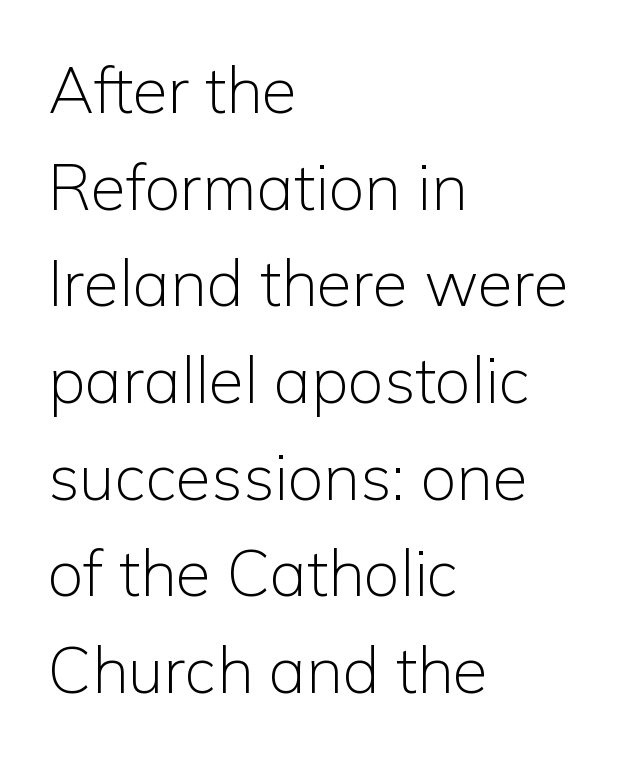
The weight tops out at a normal text grade. Anything drawn beneath the words? Only blank space. Short note: letters normally spaced. The letters advance in unequal steps, a hallmark of proportional type.
